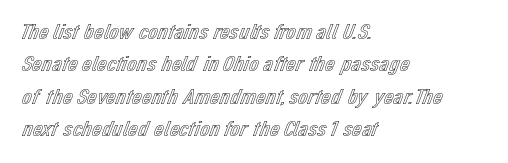
The image shows 22 px text type; set left-aligned, normal line spacing (1.47x), normal letter spacing, not underlined.
